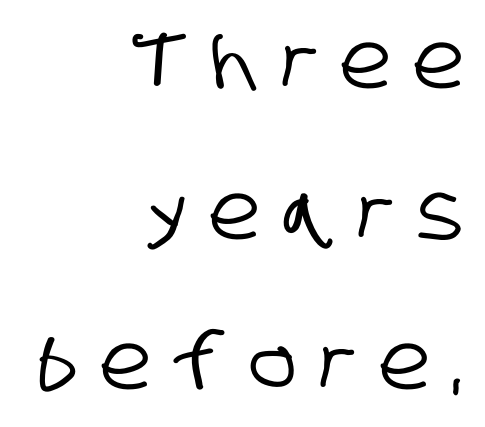
Q: Is the typeface a serif or a sans-serif typeface? A: Sans-serif.
Q: Is the text underlined? A: No.
Q: How is the paragraph aligned? A: Right-aligned.
Q: Is the spacing between letters normal or unusually wide? A: Unusually wide.
Q: Is the spacing between lines tight, normal or loose? A: Loose.
Q: Width (condensed, normal, or wide)? A: Condensed.
Q: Stroke contrast? A: Low.
Q: x-height? A: Large.
Q: Monospaced? A: No.
